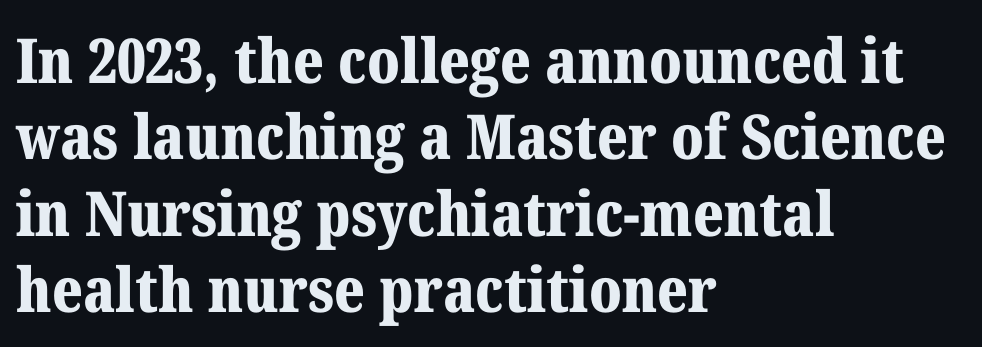
Short and long lines alike share a common starting point at left. Nope, not italic — everything's standing straight. Does the type have serifs? Yes, each stem ends in a small foot. The rendering uses natural spacing where letterforms have individual widths. Nothing unusual about the tracking: characters are spaced as the font intends. Is the type bold? Yes — the strokes are clearly thick and heavy.
